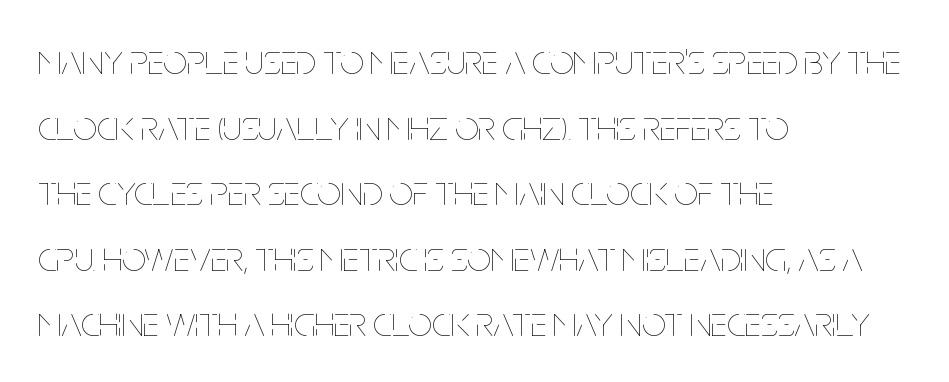
The image shows 42 px thin, condensed type, upright; set left-aligned, normal line spacing (1.56x), normal letter spacing, not underlined; low stroke contrast and a large x-height.
